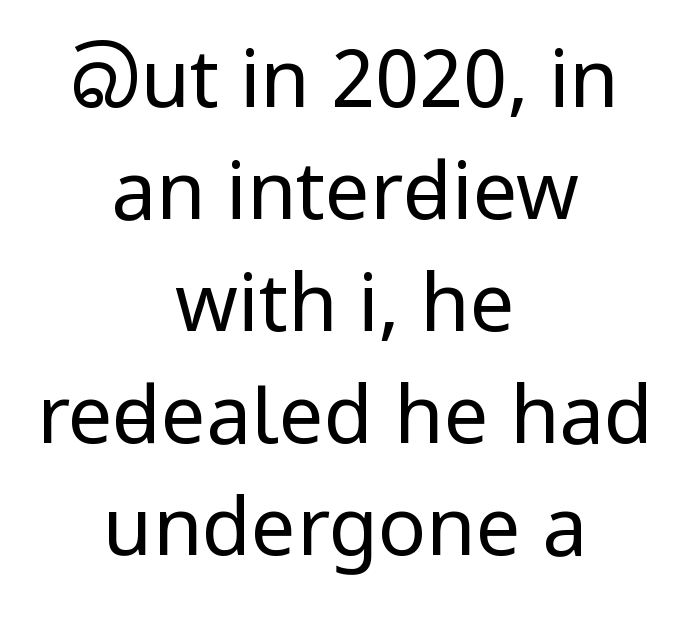
The image shows 80 px regular-weight, condensed sans-serif type, upright; set centered, normal line spacing (1.4x), normal letter spacing, not underlined; low stroke contrast and a large x-height.
